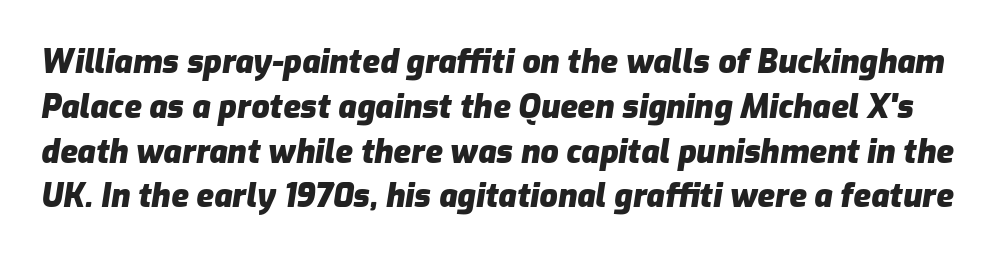
Nobody drew a line under any word here. Is the type slanted? Yes — the strokes lean at a clear angle. Vertically, the passage feels balanced, rows spaced as you'd expect. I'd describe the lettering as bold — thick and assertive. Think of a printed novel: that variable character pitch is what you see here. You could call the tracking neutral — neither tight nor loose.
